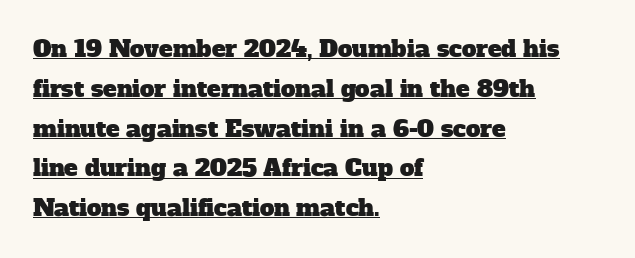
Q: Is the text underlined? A: Yes.
Q: How is the paragraph aligned? A: Left-aligned.
Q: Is the spacing between letters normal or unusually wide? A: Normal.
